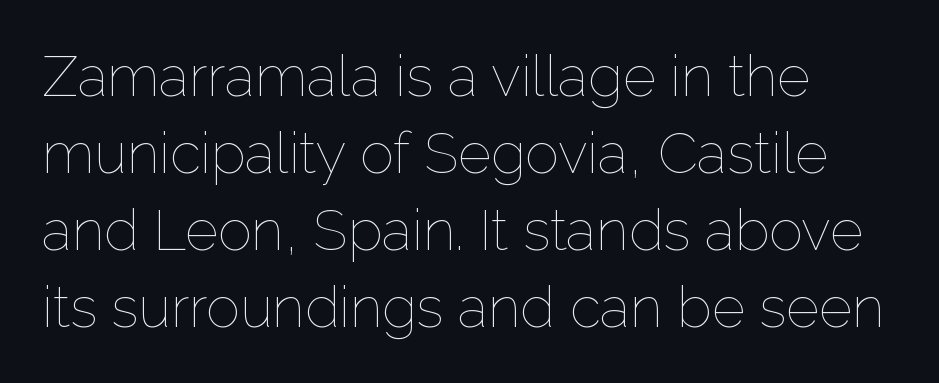
The rendering uses a moderate line-height, typical for paragraphs. Italic? Not at all — the glyphs are vertical. Is the block centered? No — it sits flush against the left margin. A light-to-regular cut is what we see here. These lines keep a tight, regular rhythm from letter to letter.
